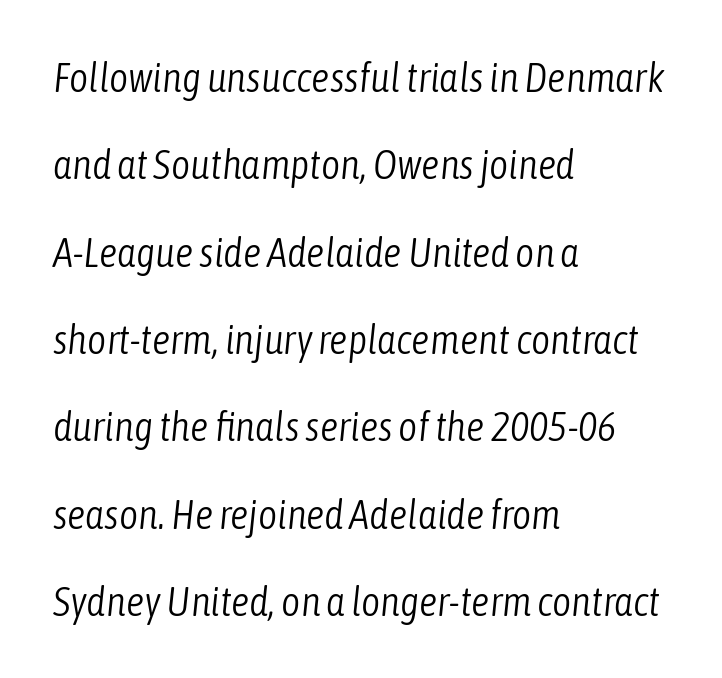
Spacing verdict: proportional, widths tailored to each character. Which margin do the lines hug? The left one — the right edge is uneven. Would a proofreader flag this as italicized? Yes. Check the space under the baseline: it is left empty. The font sits on the lighter half of the weight spectrum, regular included.
